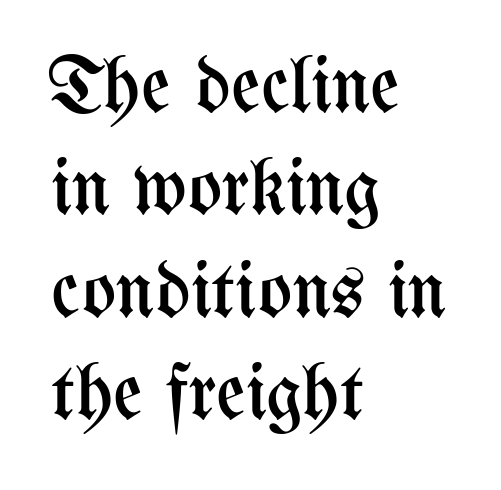
Q: Is the text bold? A: No.
Q: Is the text italic (slanted)? A: No, it is upright.
Q: Is the text underlined? A: No.
Q: How is the paragraph aligned? A: Left-aligned.
Q: Is the spacing between letters normal or unusually wide? A: Normal.
Q: Is the spacing between lines tight, normal or loose? A: Normal.
Q: Width (condensed, normal, or wide)? A: Condensed.
Q: Stroke contrast? A: Medium.
Q: x-height? A: Medium.
Q: Monospaced? A: No.
